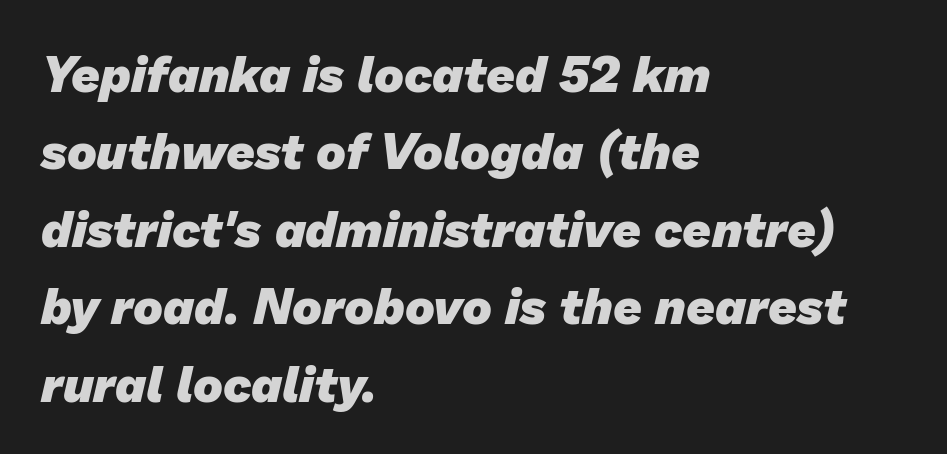
{"serif": "no", "bold": "yes", "weight": "heavy", "width": "normal", "stroke_contrast": "low", "x_height": "medium", "monospaced": "no", "underline": "no", "align": "left", "line_spacing": "normal", "line_spacing_ratio": 1.55, "letter_spacing": "normal", "letter_spacing_em": 0.0, "glyph_px": 50}
